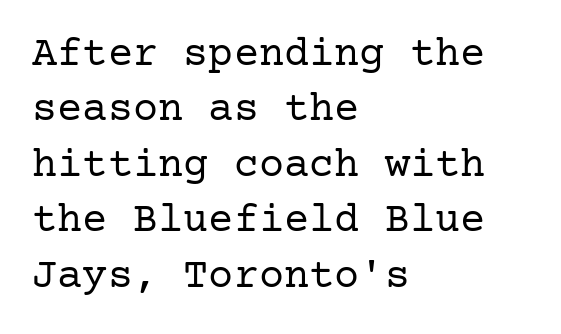
{"serif": "yes", "italic": "no", "bold": "no", "weight": "regular", "width": "normal", "stroke_contrast": "low", "x_height": "medium", "underline": "no", "align": "left", "line_spacing": "normal", "line_spacing_ratio": 1.32, "letter_spacing": "normal", "letter_spacing_em": 0.0, "glyph_px": 42}
